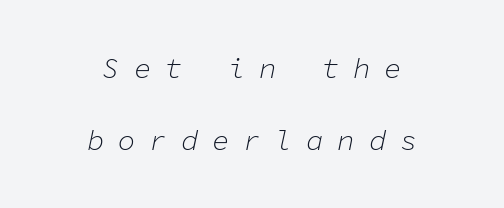
{"italic": "yes", "lean": "right", "slant_degrees": 11, "bold": "no", "weight": "light", "width": "normal", "stroke_contrast": "low", "x_height": "medium", "monospaced": "yes", "underline": "no", "align": "center", "line_spacing": "loose", "line_spacing_ratio": 2.49, "letter_spacing": "wide", "letter_spacing_em": 0.48, "glyph_px": 29}
